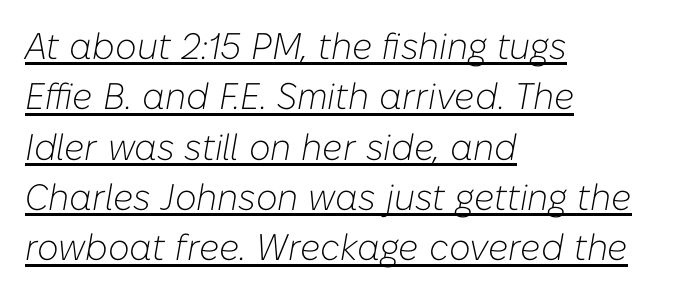
{"italic": "yes", "lean": "right", "slant_degrees": 10, "bold": "no", "weight": "light", "width": "normal", "stroke_contrast": "low", "x_height": "medium", "monospaced": "no", "underline": "yes", "align": "left", "line_spacing": "normal", "line_spacing_ratio": 1.36, "letter_spacing": "normal", "letter_spacing_em": 0.0, "glyph_px": 37}
